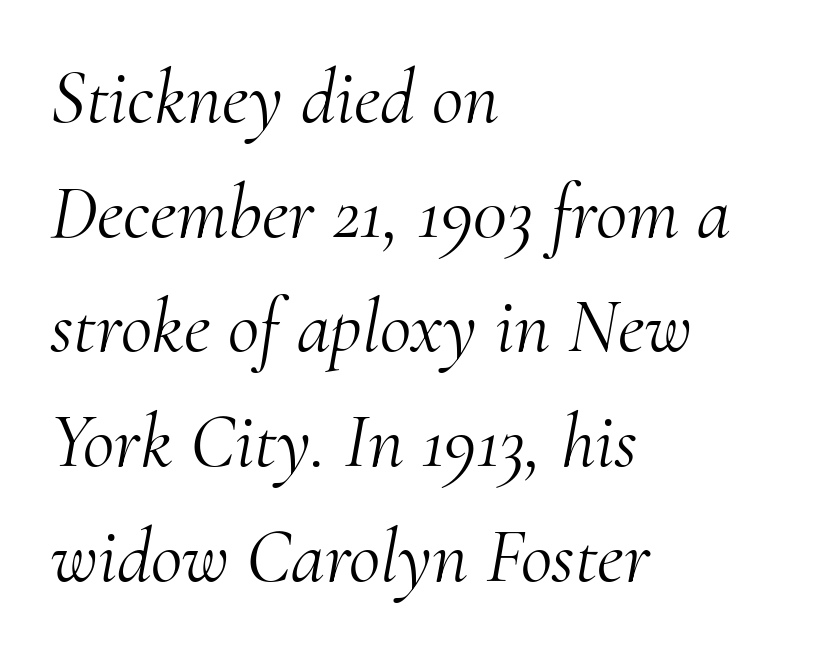
The image shows 77 px light serif type, italic (leaning right); set left-aligned, normal line spacing (1.49x), normal letter spacing, not underlined; medium stroke contrast and a small x-height.
